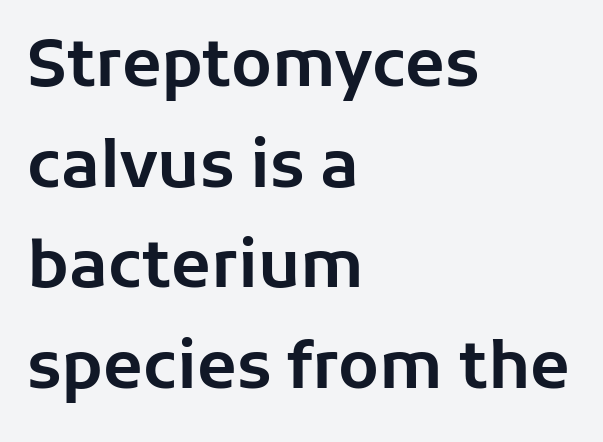
{"serif": "no", "italic": "no", "width": "normal", "stroke_contrast": "low", "x_height": "medium", "monospaced": "no", "underline": "no", "align": "left", "line_spacing": "normal", "line_spacing_ratio": 1.55, "letter_spacing": "normal", "letter_spacing_em": 0.0, "glyph_px": 65}
